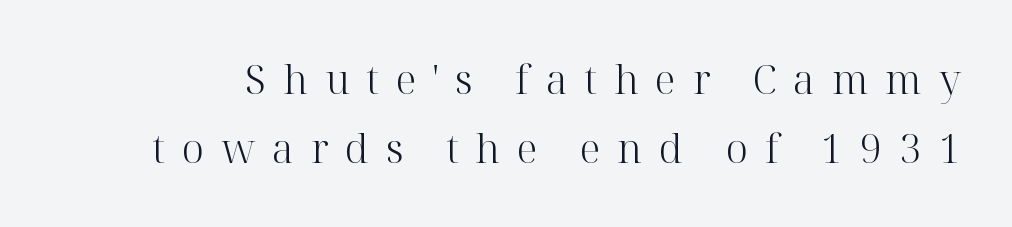
{"serif": "yes", "italic": "no", "bold": "no", "weight": "light", "width": "normal", "stroke_contrast": "high", "x_height": "medium", "monospaced": "no", "underline": "no", "line_spacing_ratio": 1.73, "letter_spacing": "wide", "letter_spacing_em": 0.42, "glyph_px": 40}
